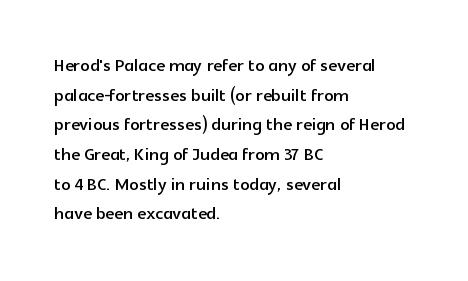
Q: Is the text italic (slanted)? A: No, it is upright.
Q: Is the text underlined? A: No.
Q: How is the paragraph aligned? A: Left-aligned.
Q: Is the spacing between letters normal or unusually wide? A: Normal.
Q: Is the spacing between lines tight, normal or loose? A: Normal.
